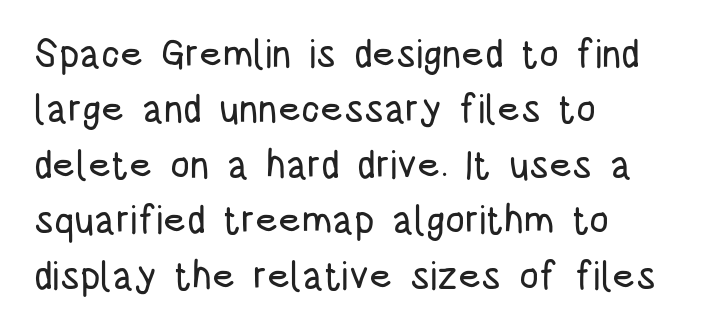
The image shows 39 px condensed sans-serif type, upright; set left-aligned, normal line spacing (1.42x), normal letter spacing, not underlined; low stroke contrast and a large x-height.
